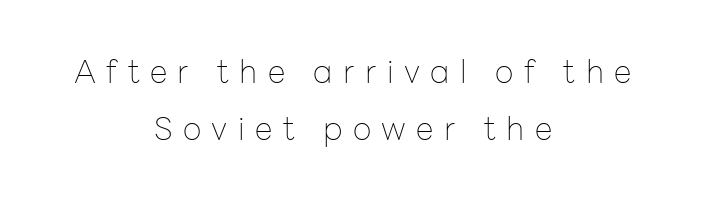
The typesetting does not lean heavy: it is not bold. The face used here is rendered with a markedly widened letterfit. You can tell it's not italic because the verticals are truly vertical. The letters carry no serifs — their stems end cleanly without finishing strokes. Decoration check: the copy has no underline. The setting favours the middle, as headings and verse often do.
